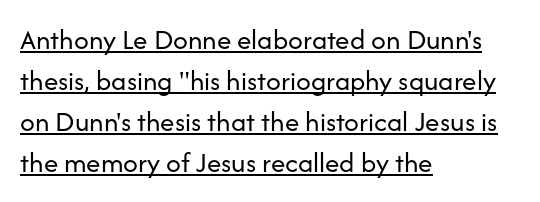
Looks like regular typesetting: each glyph gets only the width it needs. No letter is thick-stroked: the sample isn't bold. The designer went with a sans here, leaving each stem footless. Short and long lines alike share a common starting point at left. Successive baselines arrive at the customary interval. Italic? Not at all — the glyphs are vertical.
